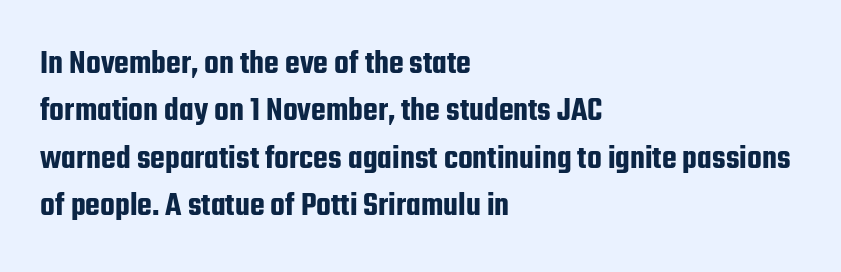
The image shows 34 px condensed sans-serif type, upright; set left-aligned, normal line spacing (1.39x), normal letter spacing, not underlined; low stroke contrast and a medium x-height.
